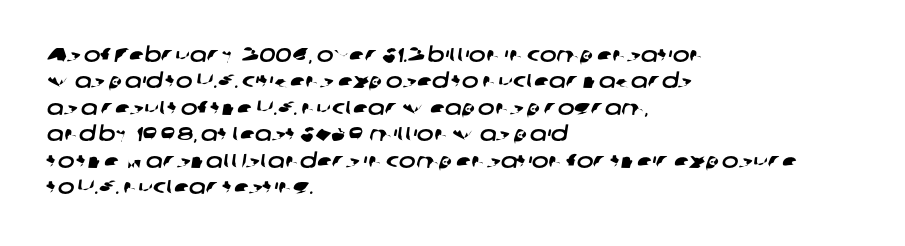
Q: Is the text underlined? A: No.
Q: How is the paragraph aligned? A: Left-aligned.
Q: Is the spacing between letters normal or unusually wide? A: Normal.
Q: Is the spacing between lines tight, normal or loose? A: Normal.
